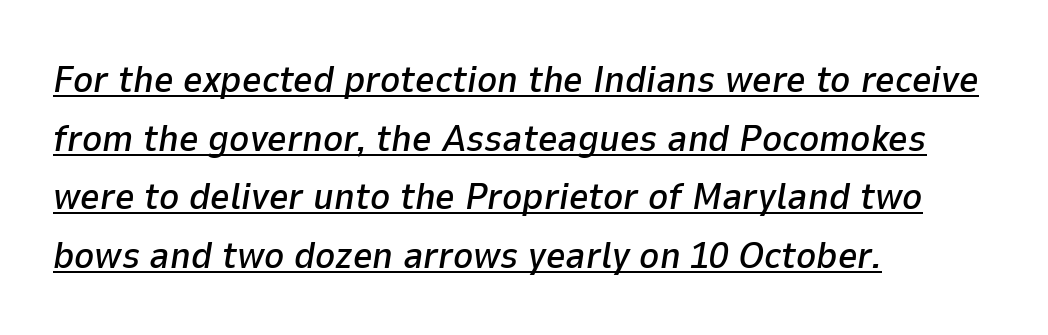
{"italic": "yes", "lean": "right", "slant_degrees": 9, "width": "normal", "stroke_contrast": "low", "x_height": "medium", "monospaced": "no", "underline": "yes", "align": "left", "line_spacing": "normal", "line_spacing_ratio": 1.54, "letter_spacing": "normal", "letter_spacing_em": 0.0, "glyph_px": 38}
